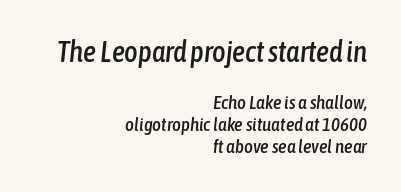
Q: Is the text italic (slanted)? A: Yes, it leans right by about 6 degrees.
Q: Is the text underlined? A: No.
Q: How is the paragraph aligned? A: Right-aligned.
Q: Is the spacing between letters normal or unusually wide? A: Normal.
Q: Which block of text is set in a larger size, the first (top) or the second (bottom)? A: The first (top) one.
Q: Width (condensed, normal, or wide)? A: Condensed.
Q: Stroke contrast? A: Low.
Q: x-height? A: Medium.
Q: Monospaced? A: No.
